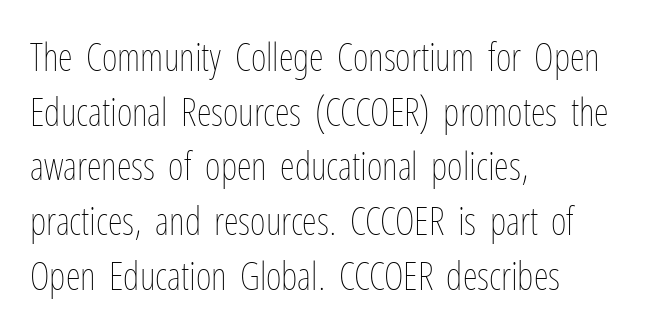
{"italic": "no", "bold": "no", "weight": "thin", "width": "condensed", "stroke_contrast": "low", "x_height": "medium", "monospaced": "no", "underline": "no", "align": "left", "line_spacing": "normal", "line_spacing_ratio": 1.44, "letter_spacing": "normal", "letter_spacing_em": 0.0, "glyph_px": 38}
